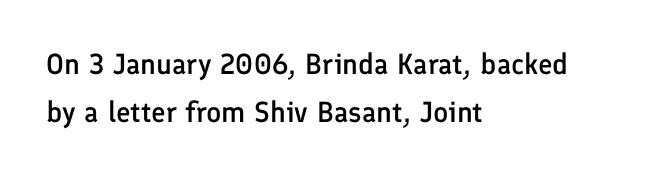
The image shows 29 px semibold sans-serif type, upright; set left-aligned, normal line spacing (1.64x), normal letter spacing, not underlined; low stroke contrast and a medium x-height.
